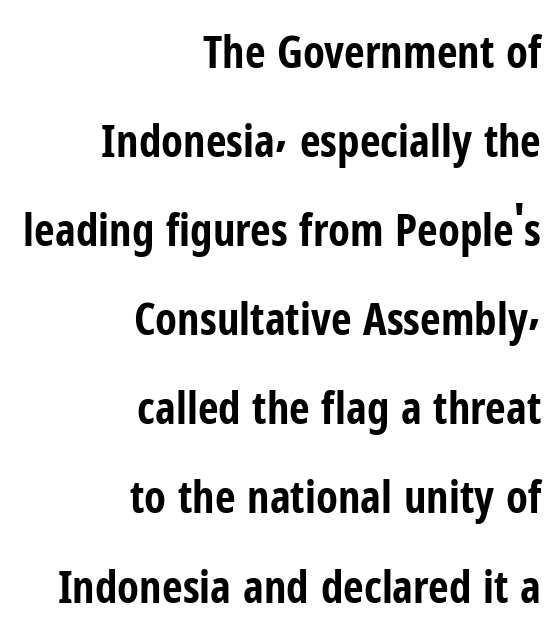
Tall strokes in this sample are plumb rather than angled. You can tell from the bare stems that sans-serif type was used. Short and long lines alike share a common ending point at right. The baseline area is clear. This block would shrink considerably if given ordinary leading; it's expanded now.
